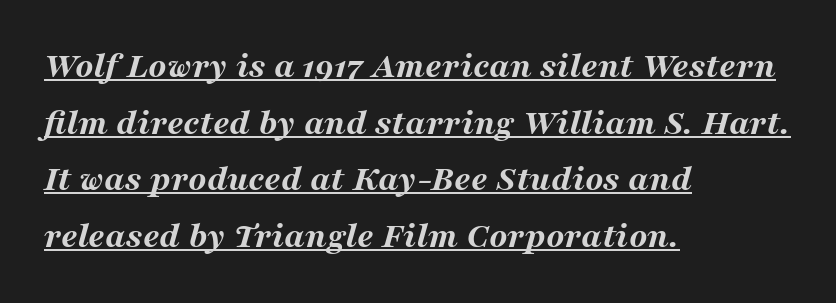
Q: Is the text bold? A: Yes.
Q: Is the text italic (slanted)? A: Yes, it leans right by about 16 degrees.
Q: Is the text underlined? A: Yes.
Q: How is the paragraph aligned? A: Left-aligned.
Q: Is the spacing between letters normal or unusually wide? A: Normal.
Q: Is the spacing between lines tight, normal or loose? A: Normal.
Q: Width (condensed, normal, or wide)? A: Wide.
Q: Stroke contrast? A: Medium.
Q: x-height? A: Medium.
Q: Monospaced? A: No.
